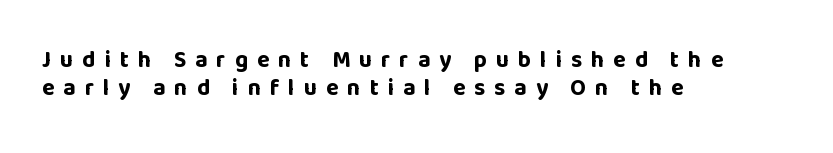
Short note: letters widely spaced. The glyphs are unaccompanied by any horizontal stroke below them. Weight: bold. No italicization has been applied; the sample stays upright.
